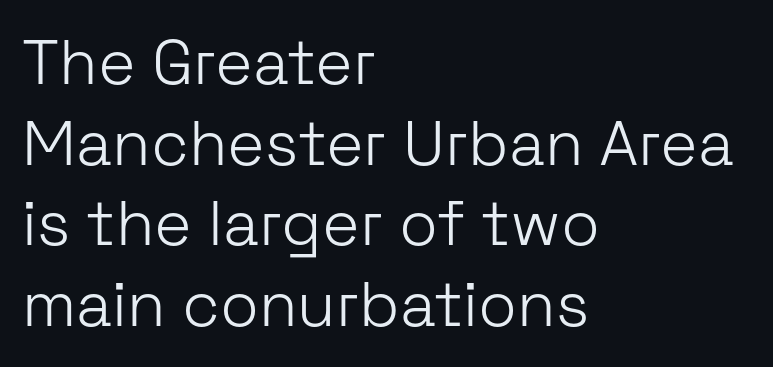
Default kerning and tracking; the words read as compact shapes. Descenders are the only things crossing below the line. All the whitespace from short lines collects on the right. This block has exactly the height ordinary leading produces. The strokes are not fattened; the text isn't bold.
